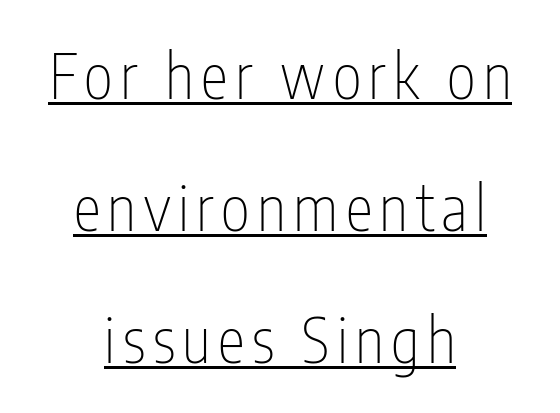
The image shows 62 px thin, condensed sans-serif type, upright; set centered, loose line spacing (2.13x), underlined; low stroke contrast and a medium x-height.
